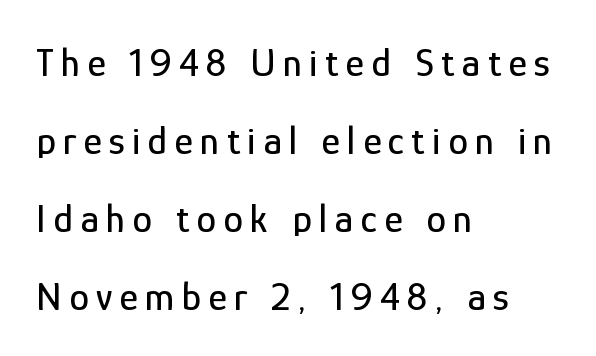
The passage shown is not underscored anywhere. Unlike italic type, these characters show no tilt at all. Note the varied advance widths — an 'i' is clearly narrower than an 'm'. Typeset ragged right — the left edge is the straight one. Leading is clearly above the norm, producing a sparse column.
